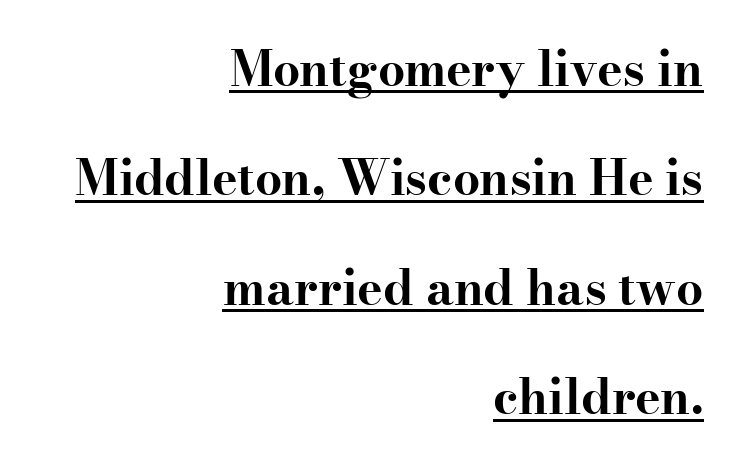
Q: Is the text bold? A: Yes.
Q: Is the text italic (slanted)? A: No, it is upright.
Q: Is the typeface a serif or a sans-serif typeface? A: Serif.
Q: Is the text underlined? A: Yes.
Q: How is the paragraph aligned? A: Right-aligned.
Q: Is the spacing between letters normal or unusually wide? A: Normal.
Q: Is the spacing between lines tight, normal or loose? A: Loose.
Q: Width (condensed, normal, or wide)? A: Wide.
Q: Stroke contrast? A: High.
Q: x-height? A: Small.
Q: Monospaced? A: No.
